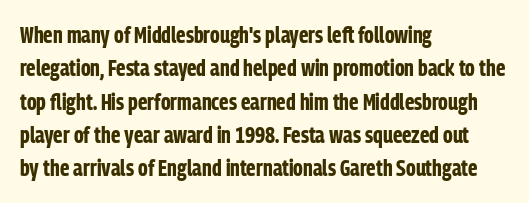
Every letter is thick-stroked: bold, no question. The space directly below the letters is spotless. How would I describe the line gaps? Plain and ordinary. A classic flush-left, rag-right setting is used for this passage. The specimen reads as upright at a glance.
